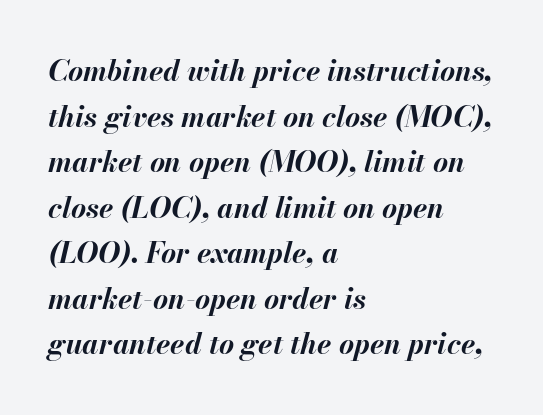
The image shows 29 px bold type, italic (leaning right); set left-aligned, normal line spacing (1.57x), normal letter spacing, not underlined; medium stroke contrast and a small x-height.
